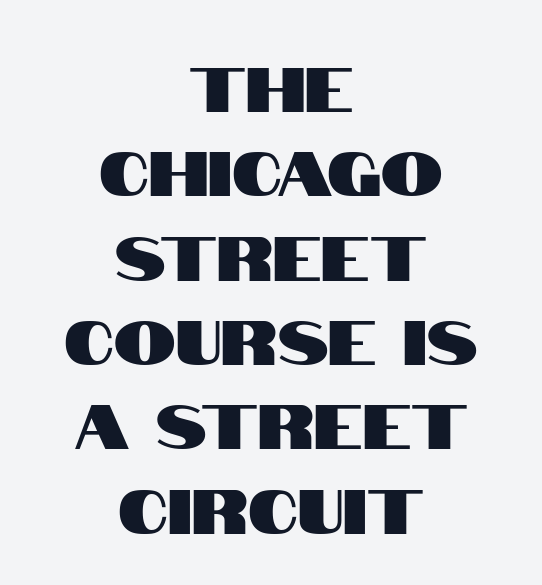
The image shows 62 px condensed sans-serif type, upright; set centered, normal line spacing (1.36x), normal letter spacing, not underlined; high stroke contrast and a large x-height.
